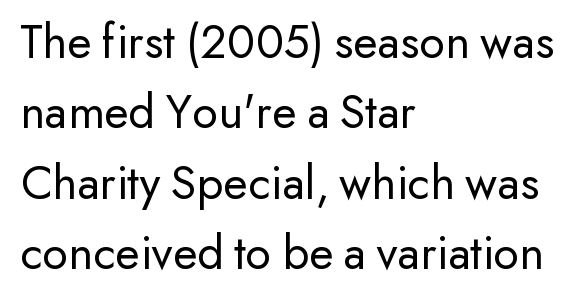
Bold? No — there's no thickening of the strokes. Nobody drew a line under any word here. Regarding serifs, this sample does without them. If you drew a ruler down the left edge, every line would touch it. Evenly set lines give the paragraph a standard silhouette. You could not count columns in this text — the font is proportionally spaced.
